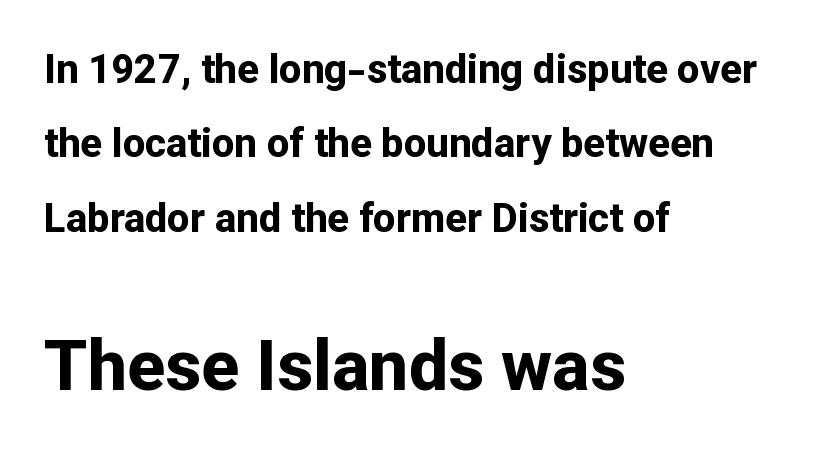
The image shows 70 px bold sans-serif type, upright; set left-aligned, line spacing 1.86x, normal letter spacing, not underlined; the second (bottom) block is 1.75x larger; low stroke contrast and a medium x-height.
